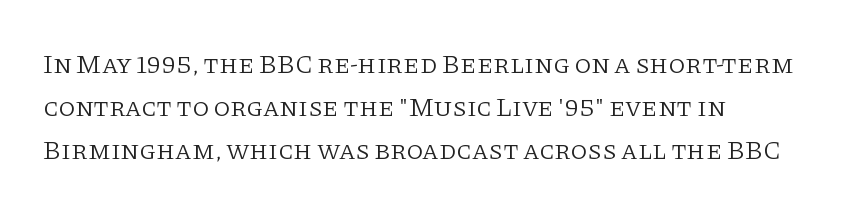
{"italic": "no", "bold": "no", "underline": "no", "align": "left", "line_spacing": "normal", "line_spacing_ratio": 1.6, "letter_spacing": "normal", "letter_spacing_em": 0.0, "glyph_px": 27}
